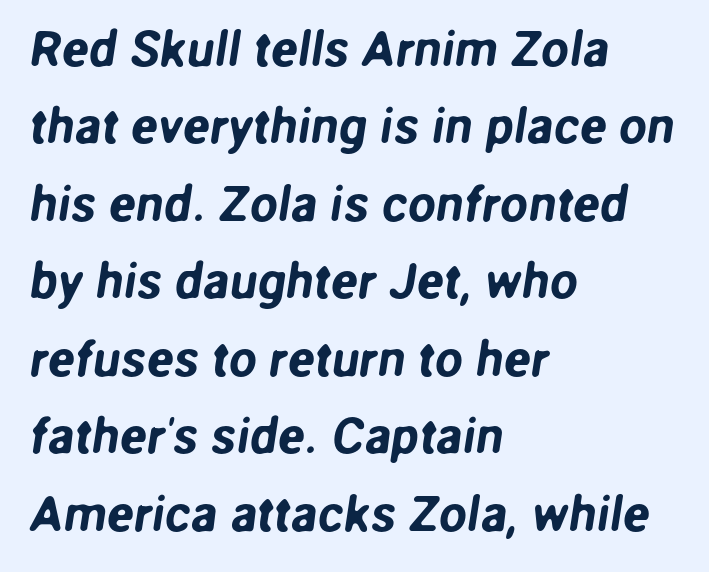
The image shows 50 px sans-serif type; set left-aligned, normal line spacing (1.55x), normal letter spacing, not underlined; low stroke contrast and a medium x-height.
